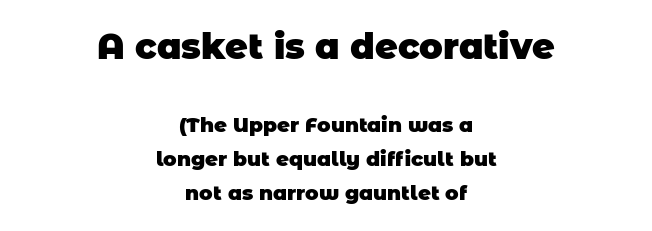
The image shows 35 px heavy sans-serif type; set centered, normal line spacing (1.69x), normal letter spacing, not underlined; the first (top) block is 1.75x larger; low stroke contrast and a large x-height.
